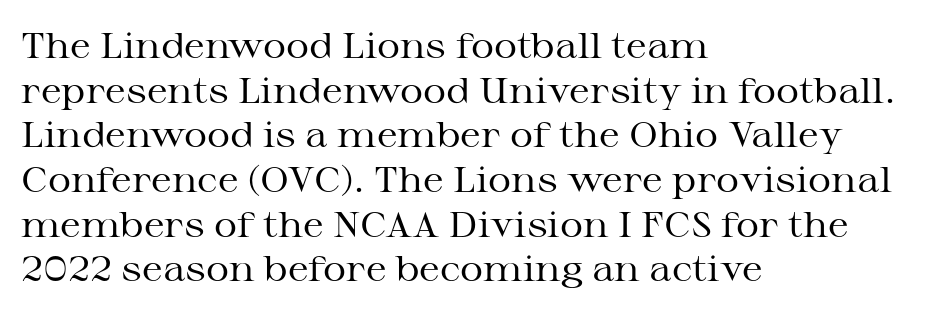
The image shows 36 px regular-weight, wide serif type, upright; set left-aligned, line spacing 1.24x, normal letter spacing, not underlined; medium stroke contrast and a medium x-height.
